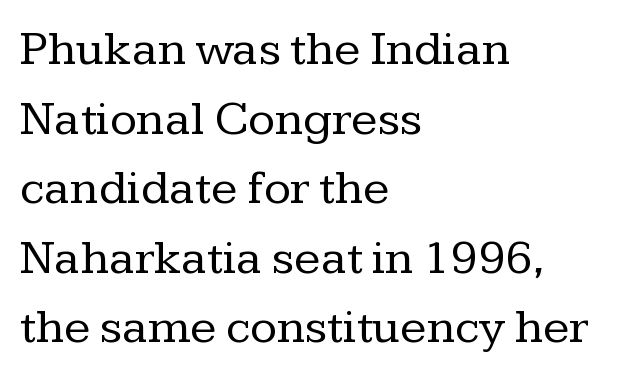
Each letter keeps its own natural width here, so spacing adapts to shape. The passage is arranged the way most books set body copy — flush left. Letters rest on an invisible, unmarked baseline. This sample uses an upright cut, with every glyph sitting square on the baseline. Does the type have serifs? Yes, each stem ends in a small foot. The rows are spaced the way most documents space them.
